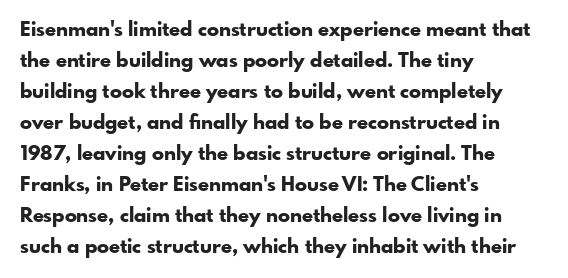
{"italic": "no", "bold": "yes", "underline": "no", "align": "left", "line_spacing": "normal", "line_spacing_ratio": 1.55, "letter_spacing": "normal", "letter_spacing_em": 0.0, "glyph_px": 20}
